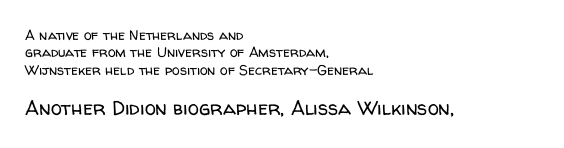
The image shows 20 px text type, upright; set left-aligned, line spacing 1.24x, normal letter spacing, not underlined; the second (bottom) block is 1.43x larger.
